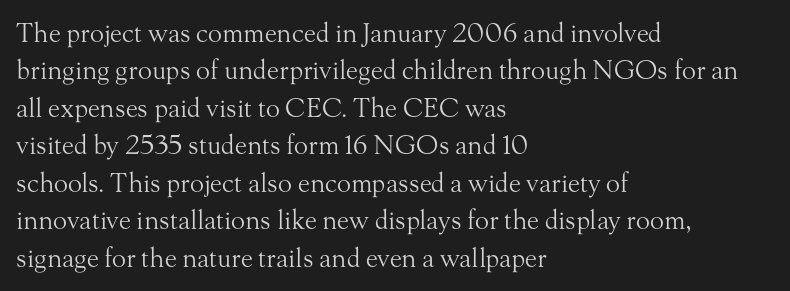
{"italic": "no", "bold": "no", "underline": "no", "align": "left", "line_spacing": "normal", "line_spacing_ratio": 1.44, "letter_spacing": "normal", "letter_spacing_em": 0.0, "glyph_px": 26}
